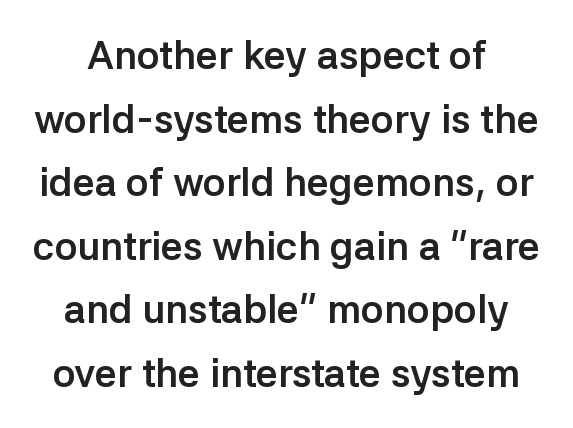
{"serif": "no", "italic": "no", "bold": "yes", "weight": "semibold", "width": "normal", "stroke_contrast": "low", "x_height": "medium", "monospaced": "no", "underline": "no", "line_spacing": "normal", "line_spacing_ratio": 1.63, "letter_spacing": "normal", "letter_spacing_em": 0.0, "glyph_px": 39}
